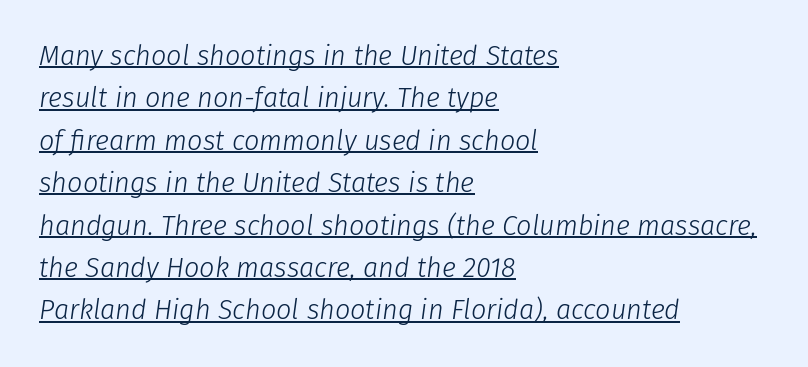
The image shows 27 px text type, italic (leaning right); set left-aligned, normal line spacing (1.57x), normal letter spacing, underlined.
